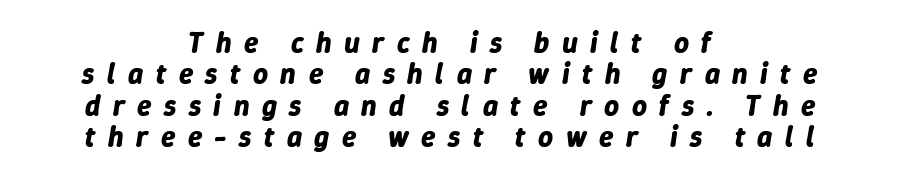
These lines are rendered in a variable-pitch font. Notice how the passage keeps no hard edge, just a central spine. The whole block is typeset with a tilt. Beneath every word, the page is bare. Look at the tracking — it's clearly loosened, letters drifting apart.
